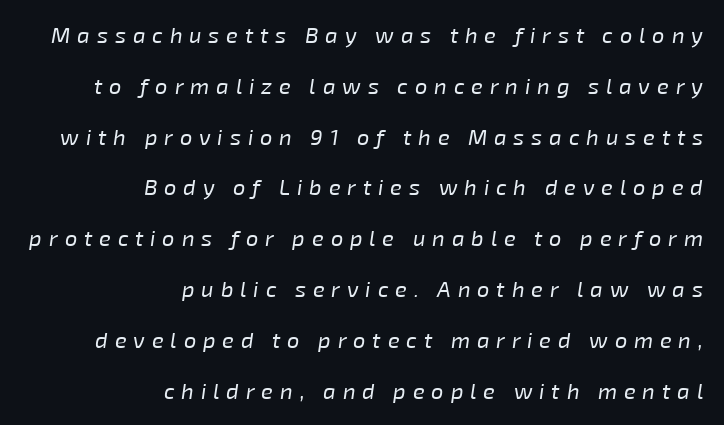
The image shows 22 px text type, italic (leaning right); set right-aligned, loose line spacing (2.31x), unusually wide letter spacing (+0.31 em), not underlined.
